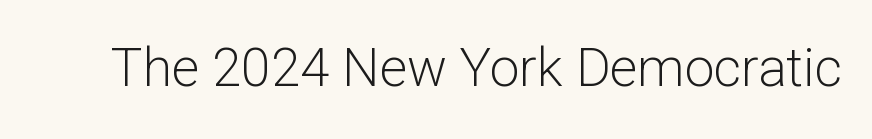
Q: Is the text bold? A: No.
Q: Is the text italic (slanted)? A: No, it is upright.
Q: Is the typeface a serif or a sans-serif typeface? A: Sans-serif.
Q: Is the text underlined? A: No.
Q: Is the spacing between letters normal or unusually wide? A: Normal.
Q: Width (condensed, normal, or wide)? A: Normal.
Q: Stroke contrast? A: Low.
Q: x-height? A: Medium.
Q: Monospaced? A: No.
